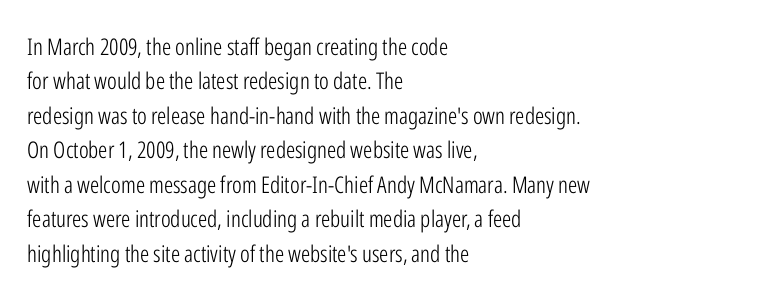
The image shows 23 px text type, upright; set left-aligned, normal line spacing (1.5x), normal letter spacing, not underlined.
